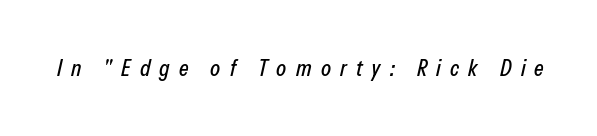
Q: Is the text italic (slanted)? A: Yes, it leans right by about 13 degrees.
Q: Is the text underlined? A: No.
Q: Is the spacing between letters normal or unusually wide? A: Unusually wide.
